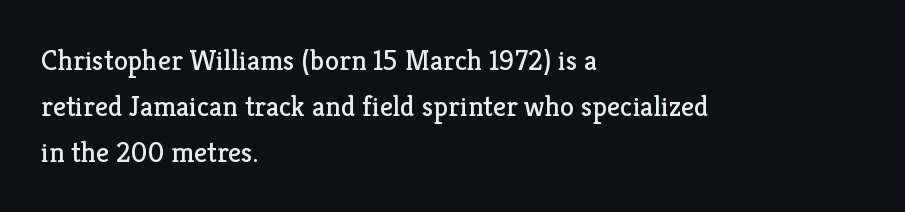
The image shows 29 px regular-weight serif type, upright; set left-aligned, normal line spacing (1.58x), normal letter spacing, not underlined; low stroke contrast and a medium x-height.
